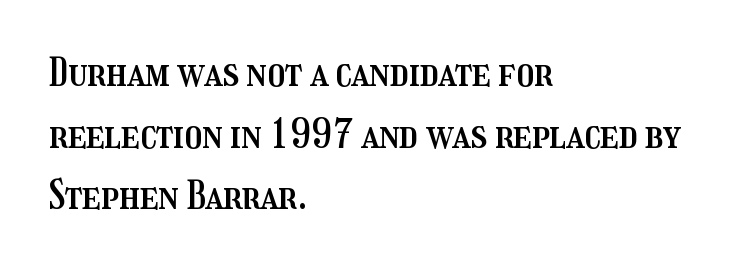
Do the characters align in a grid? No, the font is proportional. Every stem runs plumb, perpendicular to the baseline. Each word holds together tightly as a unit, with standard inter-letter gaps. Does the copy run flush right? No — it runs flush left. Beneath every word, the page is bare.
